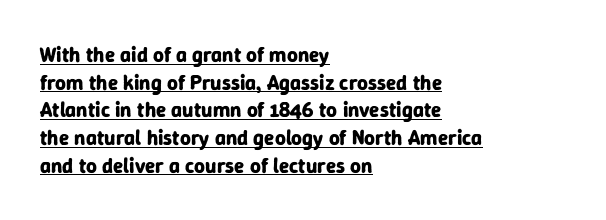
Heft: maximum for text — a bold. Words appear dense and cohesive because spacing is normal. The paragraph has a hard left edge and a soft right edge. Does the lettering tilt? It doesn't — this is upright.
